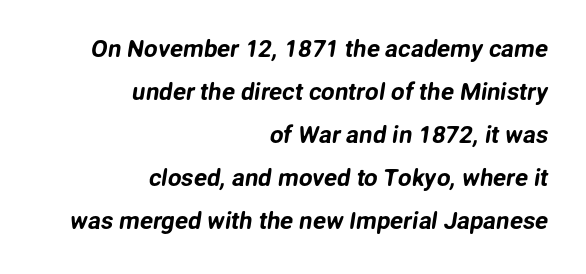
{"underline": "no", "align": "right", "line_spacing_ratio": 1.79, "letter_spacing": "normal", "letter_spacing_em": 0.0, "glyph_px": 24}
